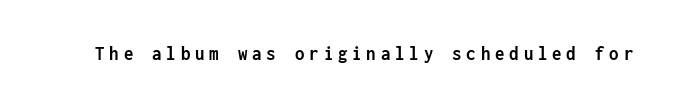
Q: Is the text bold? A: Yes.
Q: Is the text italic (slanted)? A: No, it is upright.
Q: Is the text underlined? A: No.
Q: Is the spacing between letters normal or unusually wide? A: Unusually wide.
